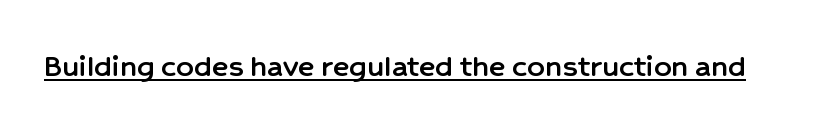
Q: Is the text italic (slanted)? A: No, it is upright.
Q: Is the typeface a serif or a sans-serif typeface? A: Sans-serif.
Q: Is the text underlined? A: Yes.
Q: Is the spacing between letters normal or unusually wide? A: Normal.
Q: Width (condensed, normal, or wide)? A: Normal.
Q: Stroke contrast? A: Low.
Q: x-height? A: Medium.
Q: Monospaced? A: No.
